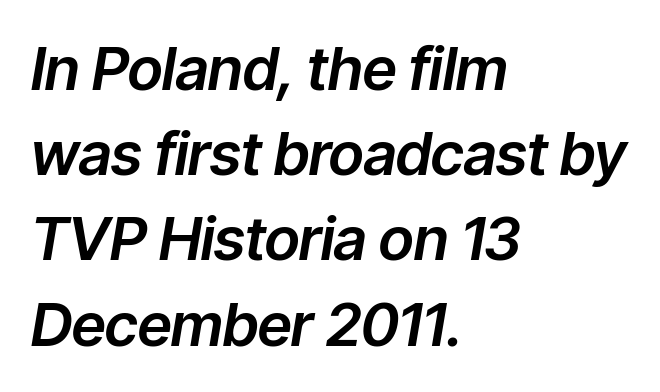
The image shows 60 px text type, italic (leaning right); set left-aligned, normal line spacing (1.42x), normal letter spacing, not underlined; low stroke contrast and a medium x-height.
